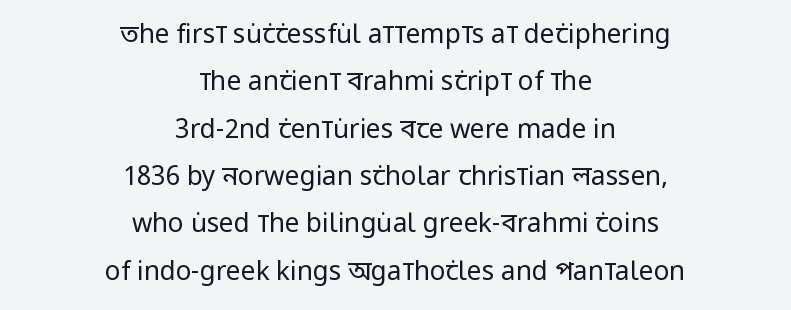
{"italic": "no", "bold": "no", "underline": "no", "align": "center", "line_spacing_ratio": 1.82, "letter_spacing": "normal", "letter_spacing_em": 0.0, "glyph_px": 26}
